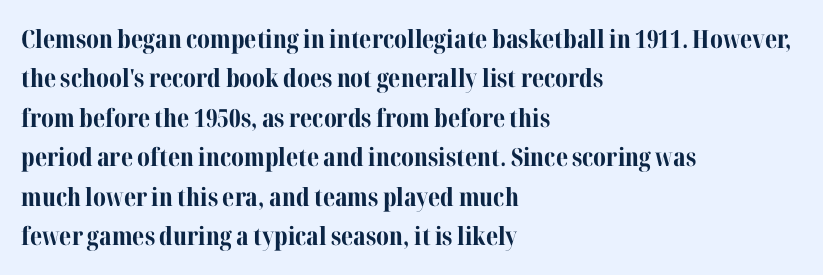
{"italic": "no", "bold": "yes", "underline": "no", "align": "left", "line_spacing": "normal", "line_spacing_ratio": 1.58, "letter_spacing": "normal", "letter_spacing_em": 0.0, "glyph_px": 25}
